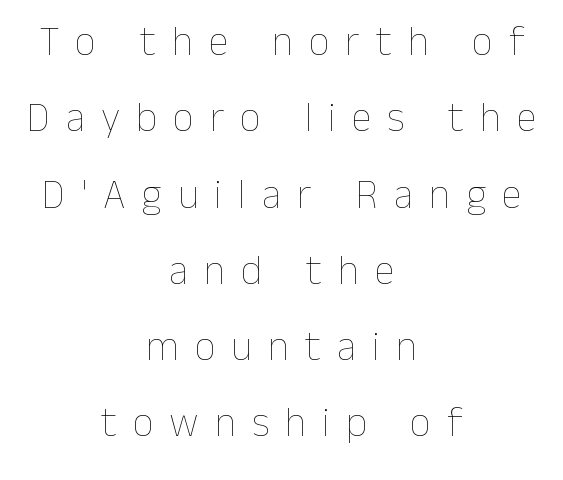
The image shows 41 px thin type, upright; set centered, line spacing 1.86x, unusually wide letter spacing (+0.39 em), not underlined; low stroke contrast and a medium x-height.
